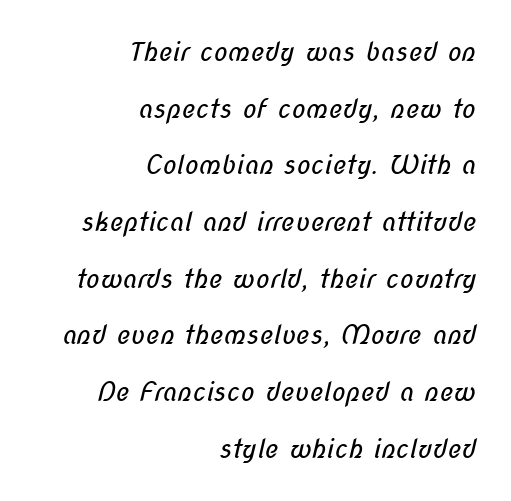
The image shows 26 px text type; set right-aligned, loose line spacing (2.18x), normal letter spacing, not underlined.
